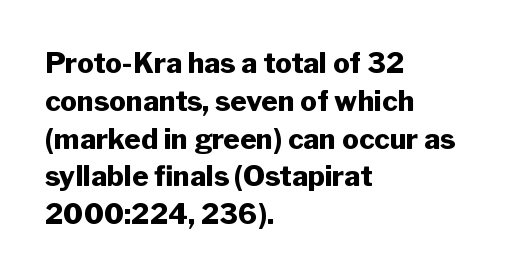
Q: Is the text bold? A: Yes.
Q: Is the text italic (slanted)? A: No, it is upright.
Q: Is the typeface a serif or a sans-serif typeface? A: Sans-serif.
Q: Is the text underlined? A: No.
Q: How is the paragraph aligned? A: Left-aligned.
Q: Is the spacing between letters normal or unusually wide? A: Normal.
Q: Is the spacing between lines tight, normal or loose? A: Normal.
Q: Width (condensed, normal, or wide)? A: Normal.
Q: Stroke contrast? A: Low.
Q: x-height? A: Medium.
Q: Monospaced? A: No.
